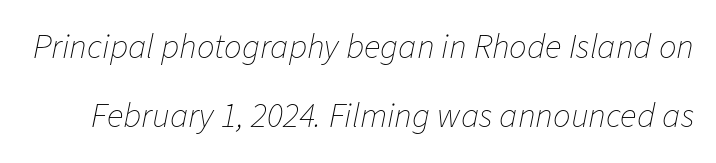
{"italic": "yes", "lean": "right", "slant_degrees": 11, "bold": "no", "weight": "thin", "width": "normal", "stroke_contrast": "low", "x_height": "medium", "monospaced": "no", "underline": "no", "line_spacing": "loose", "line_spacing_ratio": 1.97, "letter_spacing": "normal", "letter_spacing_em": 0.0, "glyph_px": 35}
